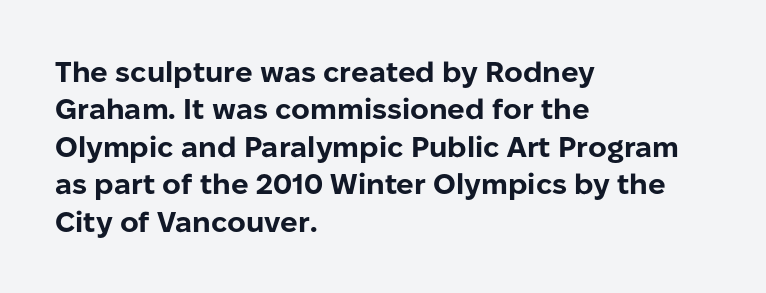
{"serif": "no", "italic": "no", "bold": "yes", "weight": "bold", "width": "normal", "stroke_contrast": "low", "x_height": "medium", "monospaced": "no", "underline": "no", "align": "left", "line_spacing": "normal", "line_spacing_ratio": 1.29, "letter_spacing": "normal", "letter_spacing_em": 0.0, "glyph_px": 29}
